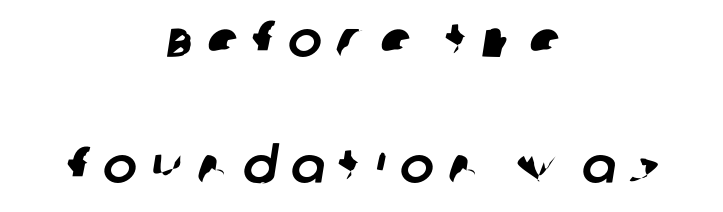
The image shows 51 px sans-serif type; set centered, loose line spacing (2.47x), unusually wide letter spacing (+0.28 em), not underlined; low stroke contrast and a large x-height.
